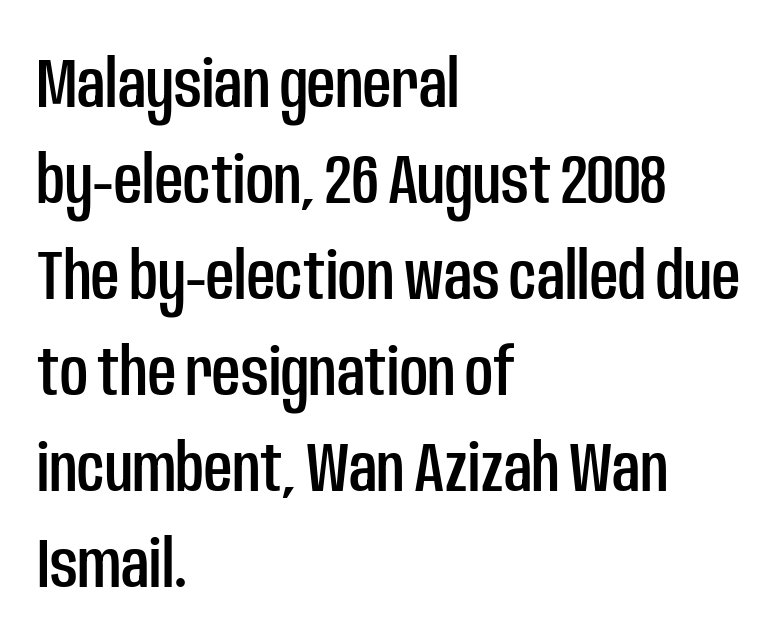
Q: Is the text italic (slanted)? A: No, it is upright.
Q: Is the typeface a serif or a sans-serif typeface? A: Sans-serif.
Q: Is the text underlined? A: No.
Q: How is the paragraph aligned? A: Left-aligned.
Q: Is the spacing between letters normal or unusually wide? A: Normal.
Q: Is the spacing between lines tight, normal or loose? A: Normal.
Q: Width (condensed, normal, or wide)? A: Condensed.
Q: Stroke contrast? A: Low.
Q: x-height? A: Large.
Q: Monospaced? A: No.
